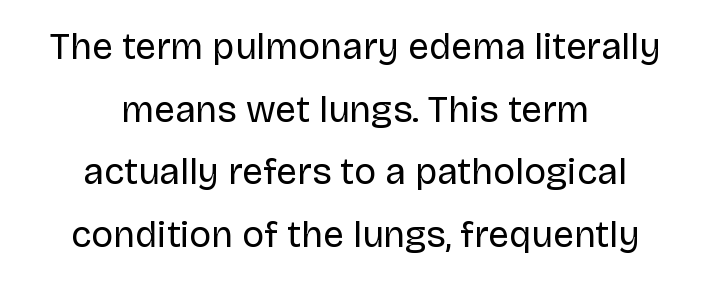
The image shows 37 px regular-weight sans-serif type, upright; set centered, normal line spacing (1.69x), normal letter spacing, not underlined; low stroke contrast and a large x-height.
